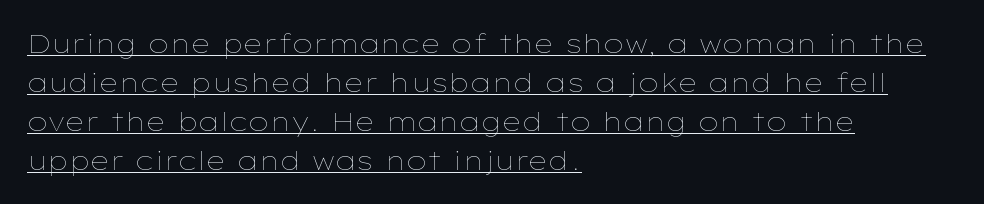
The image shows 26 px text type, upright; set left-aligned, normal line spacing (1.5x), normal letter spacing, underlined.
